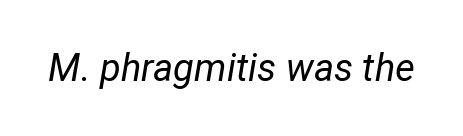
Short note: letters normally spaced. The space beneath each line is pristine and unruled. The rendering uses natural spacing where letterforms have individual widths. Each stroke keeps to a modest, everyday thickness or less. An italicized treatment has been applied to the whole sample.
